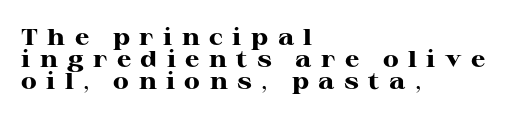
Nobody drew a line under any word here. How would I describe the line gaps? Narrow and economical. A full-strength bold gives these letters their thick strokes. The type sits square on the baseline with zero lean. Notice how the passage keeps a crisp vertical edge on the left only. How are the letters spaced? Widely, with obvious added tracking.
